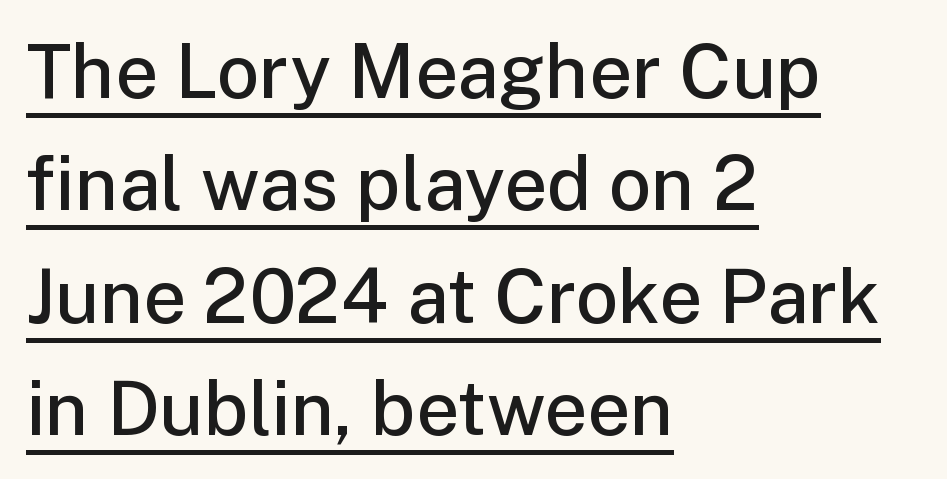
Q: Is the text bold? A: Semi-bold.
Q: Is the text italic (slanted)? A: No, it is upright.
Q: Is the typeface a serif or a sans-serif typeface? A: Sans-serif.
Q: Is the text underlined? A: Yes.
Q: How is the paragraph aligned? A: Left-aligned.
Q: Is the spacing between letters normal or unusually wide? A: Normal.
Q: Is the spacing between lines tight, normal or loose? A: Normal.
Q: Width (condensed, normal, or wide)? A: Normal.
Q: Stroke contrast? A: Low.
Q: x-height? A: Medium.
Q: Monospaced? A: No.
